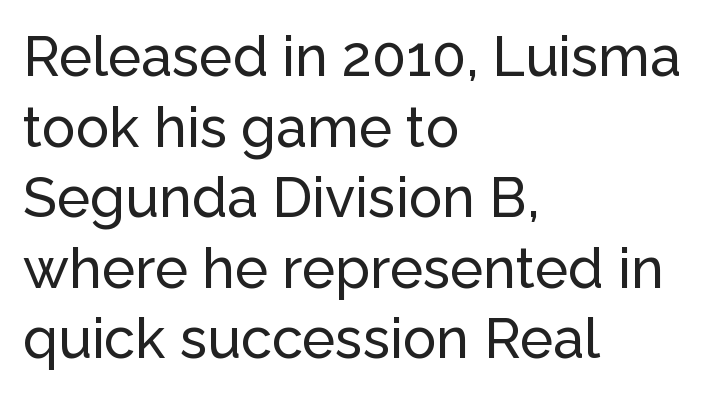
{"serif": "no", "italic": "no", "width": "normal", "stroke_contrast": "low", "x_height": "medium", "monospaced": "no", "underline": "no", "align": "left", "line_spacing": "normal", "line_spacing_ratio": 1.26, "letter_spacing": "normal", "letter_spacing_em": 0.0, "glyph_px": 56}
